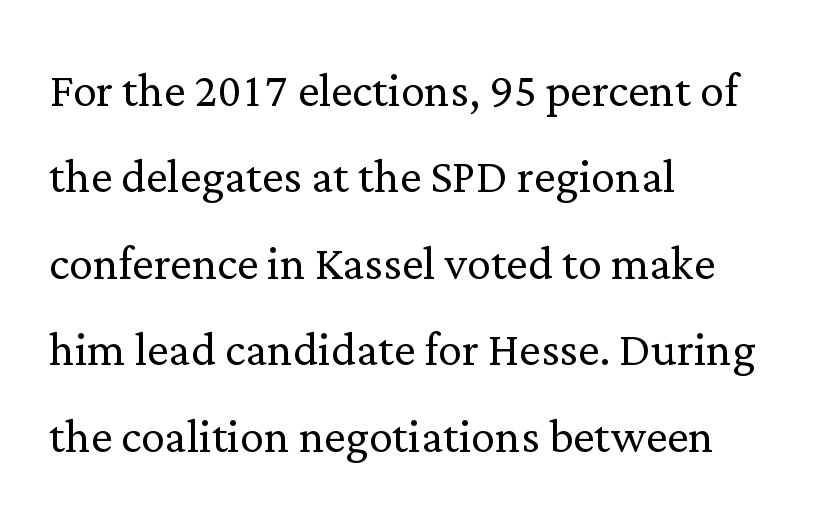
Q: Is the text bold? A: No.
Q: Is the text italic (slanted)? A: No, it is upright.
Q: Is the typeface a serif or a sans-serif typeface? A: Serif.
Q: Is the text underlined? A: No.
Q: How is the paragraph aligned? A: Left-aligned.
Q: Is the spacing between letters normal or unusually wide? A: Normal.
Q: Is the spacing between lines tight, normal or loose? A: Normal.
Q: Width (condensed, normal, or wide)? A: Normal.
Q: Stroke contrast? A: Low.
Q: x-height? A: Medium.
Q: Monospaced? A: No.
